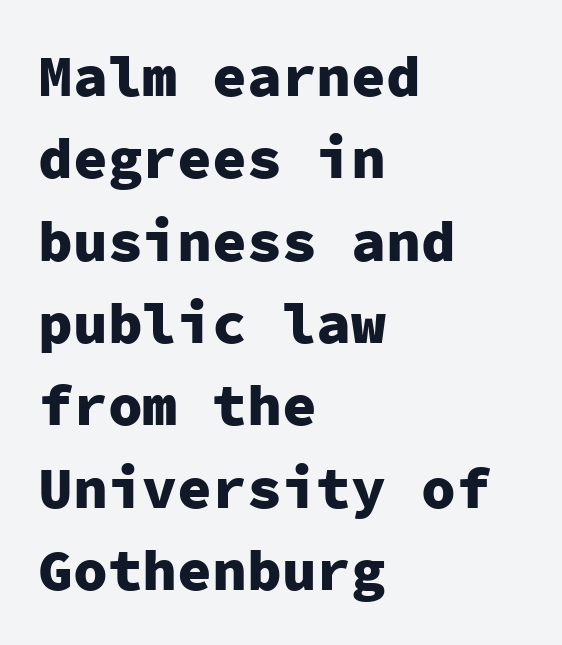
Q: Is the text bold? A: Yes.
Q: Is the text italic (slanted)? A: No, it is upright.
Q: Is the typeface a serif or a sans-serif typeface? A: Sans-serif.
Q: Is the text underlined? A: No.
Q: How is the paragraph aligned? A: Left-aligned.
Q: Is the spacing between letters normal or unusually wide? A: Normal.
Q: Is the spacing between lines tight, normal or loose? A: Normal.
Q: Width (condensed, normal, or wide)? A: Normal.
Q: Stroke contrast? A: Low.
Q: x-height? A: Medium.
Q: Monospaced? A: Yes.
